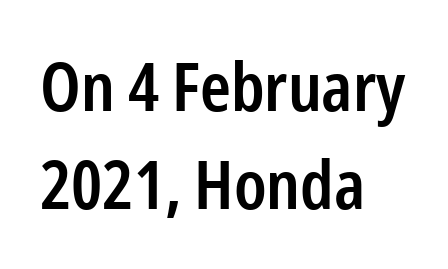
Q: Is the text bold? A: Semi-bold.
Q: Is the text italic (slanted)? A: No, it is upright.
Q: Is the typeface a serif or a sans-serif typeface? A: Sans-serif.
Q: Is the text underlined? A: No.
Q: How is the paragraph aligned? A: Left-aligned.
Q: Is the spacing between letters normal or unusually wide? A: Normal.
Q: Is the spacing between lines tight, normal or loose? A: Normal.
Q: Width (condensed, normal, or wide)? A: Condensed.
Q: Stroke contrast? A: Low.
Q: x-height? A: Medium.
Q: Monospaced? A: No.
